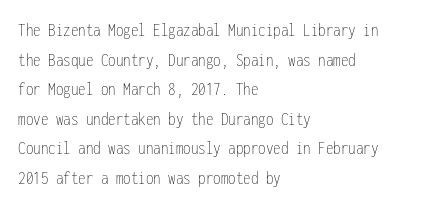
The image shows 20 px text type, upright; set left-aligned, normal line spacing (1.48x), normal letter spacing, not underlined.
